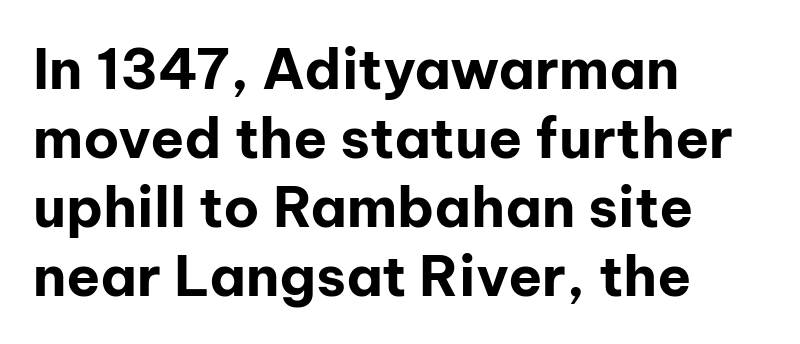
Q: Is the text bold? A: Yes.
Q: Is the text italic (slanted)? A: No, it is upright.
Q: Is the typeface a serif or a sans-serif typeface? A: Sans-serif.
Q: Is the text underlined? A: No.
Q: How is the paragraph aligned? A: Left-aligned.
Q: Is the spacing between letters normal or unusually wide? A: Normal.
Q: Width (condensed, normal, or wide)? A: Normal.
Q: Stroke contrast? A: Low.
Q: x-height? A: Medium.
Q: Monospaced? A: No.
